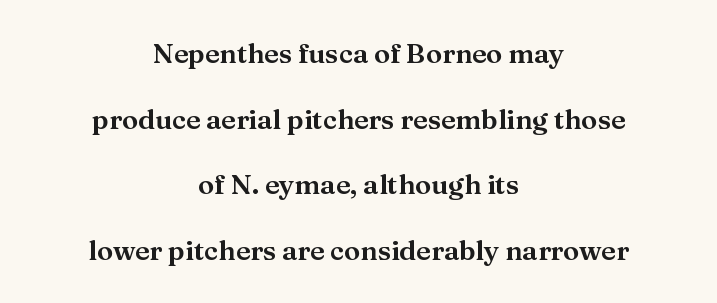
Q: Is the text italic (slanted)? A: No, it is upright.
Q: Is the text underlined? A: No.
Q: How is the paragraph aligned? A: Centered.
Q: Is the spacing between letters normal or unusually wide? A: Normal.
Q: Is the spacing between lines tight, normal or loose? A: Loose.
